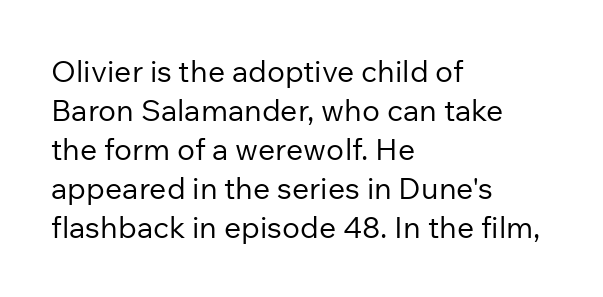
The space between consecutive lines is moderate. Letterform terminals end flat and unadorned throughout the passage. Between one letter and the next there's only the usual sliver of space. The area under the type is left untouched.
